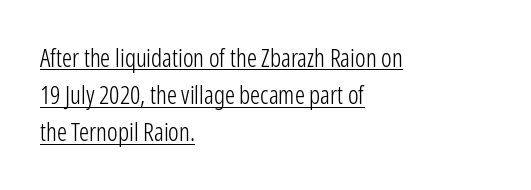
The image shows 25 px text type, upright; set left-aligned, normal line spacing (1.49x), normal letter spacing, underlined.
